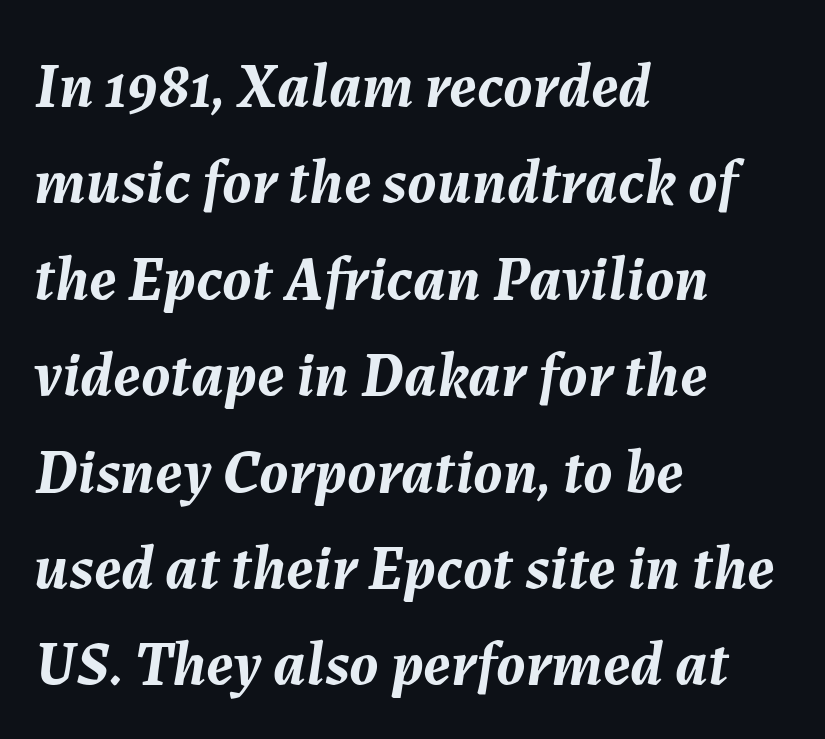
Q: Is the text bold? A: Yes.
Q: Is the text italic (slanted)? A: Yes, it leans right by about 7 degrees.
Q: Is the text underlined? A: No.
Q: How is the paragraph aligned? A: Left-aligned.
Q: Is the spacing between letters normal or unusually wide? A: Normal.
Q: Is the spacing between lines tight, normal or loose? A: Normal.
Q: Width (condensed, normal, or wide)? A: Normal.
Q: Stroke contrast? A: Medium.
Q: x-height? A: Medium.
Q: Monospaced? A: No.
